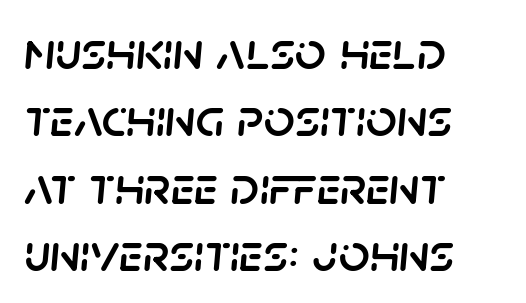
The image shows 54 px text type, italic (leaning right); set left-aligned, normal line spacing (1.25x), normal letter spacing, not underlined; low stroke contrast and a large x-height.
